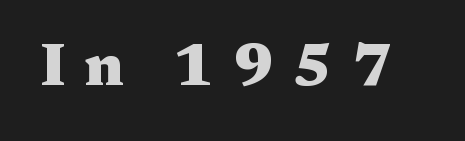
Q: Is the text bold? A: Yes.
Q: Is the text italic (slanted)? A: No, it is upright.
Q: Is the typeface a serif or a sans-serif typeface? A: Serif.
Q: Is the text underlined? A: No.
Q: Is the spacing between letters normal or unusually wide? A: Unusually wide.
Q: Width (condensed, normal, or wide)? A: Wide.
Q: Stroke contrast? A: Medium.
Q: x-height? A: Medium.
Q: Monospaced? A: No.
